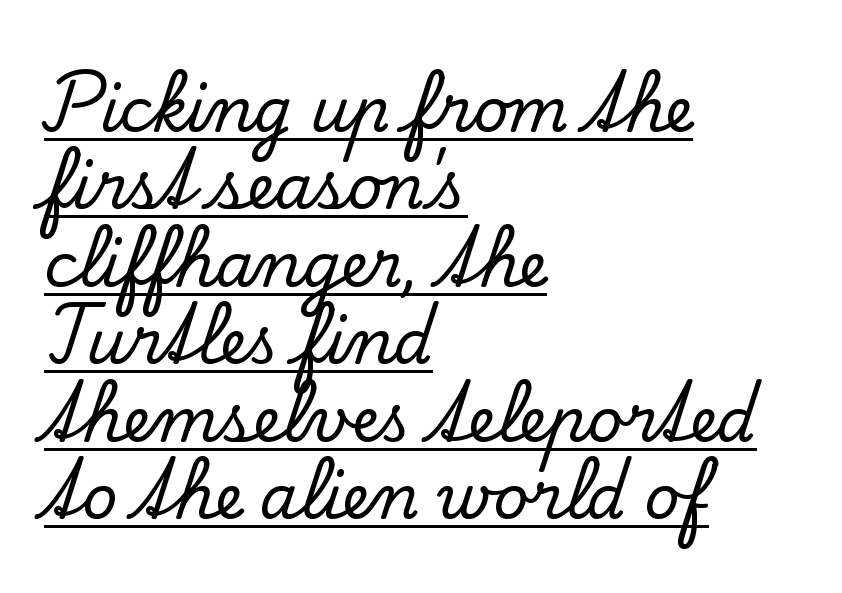
{"serif": "yes", "width": "normal", "stroke_contrast": "low", "x_height": "small", "monospaced": "no", "underline": "yes", "align": "left", "line_spacing": "normal", "line_spacing_ratio": 1.27, "letter_spacing": "normal", "letter_spacing_em": 0.0, "glyph_px": 61}
